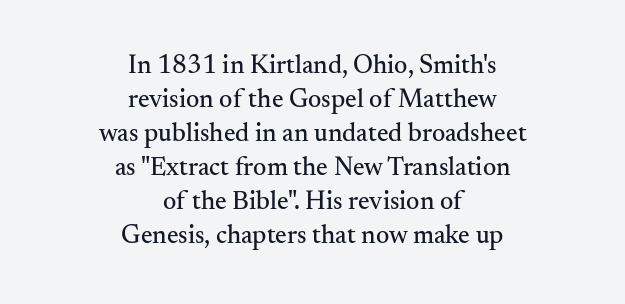
The image shows 26 px text type, upright; set centered, normal line spacing (1.31x), normal letter spacing, not underlined.
